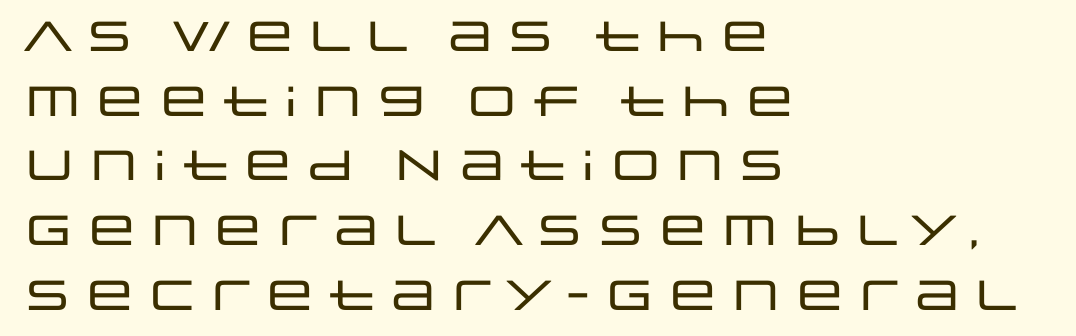
These lines are set flush left with a ragged right edge. A typesetter would call this proportional, since set widths differ per character. No feet cap the strokes, marking this as sans-serif type. Line spacing here is normal. The letterforms sit shoulder to shoulder at normal distance. The lettering stays uniformly vertical, giving the passage a roman look.
